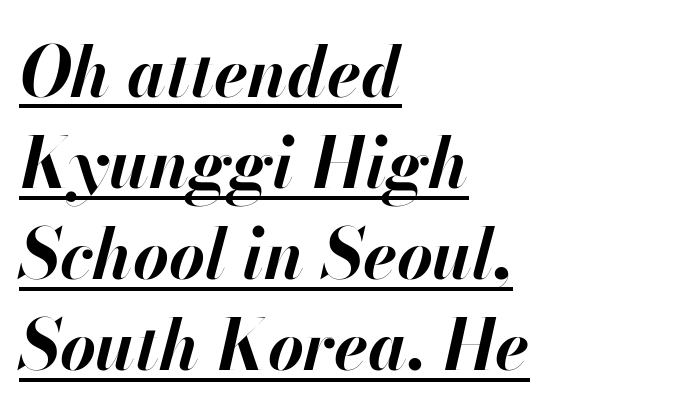
{"italic": "yes", "lean": "right", "slant_degrees": 13, "bold": "yes", "weight": "bold", "width": "normal", "stroke_contrast": "high", "x_height": "small", "monospaced": "no", "underline": "yes", "align": "left", "line_spacing": "normal", "line_spacing_ratio": 1.32, "letter_spacing": "normal", "letter_spacing_em": 0.0, "glyph_px": 69}
